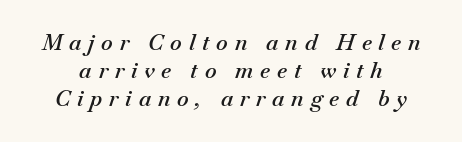
The typography opts for an oblique posture over an upright one. The letters are spread apart with noticeably loose tracking. Caption: semibold face, moderately heavy strokes. Decoration check: the copy has no underline.
